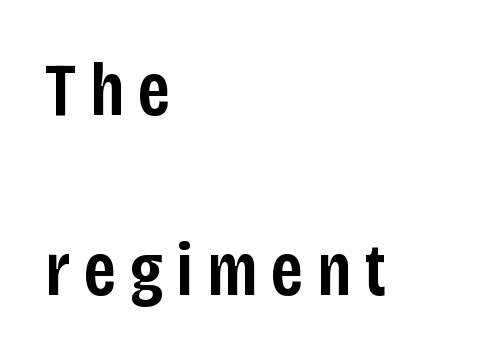
To sum up the face: it is a sans, with no serifs. What's the leading like? Stretched, with rows far apart. Character widths vary here, with narrow letters taking less room than wide ones. Line starts are locked; line ends wander. Descenders are the only things crossing below the line. Moderately thickened strokes mark this as semibold type.
